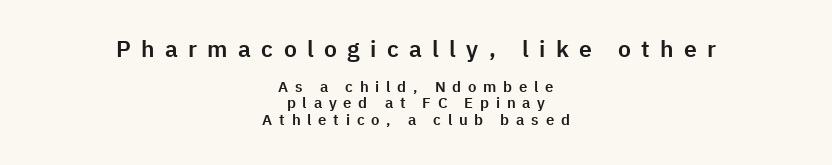
The image shows 23 px text type, upright; set centered, tight line spacing (1.1x), unusually wide letter spacing (+0.45 em), not underlined; the first (top) block is 1.53x larger.
